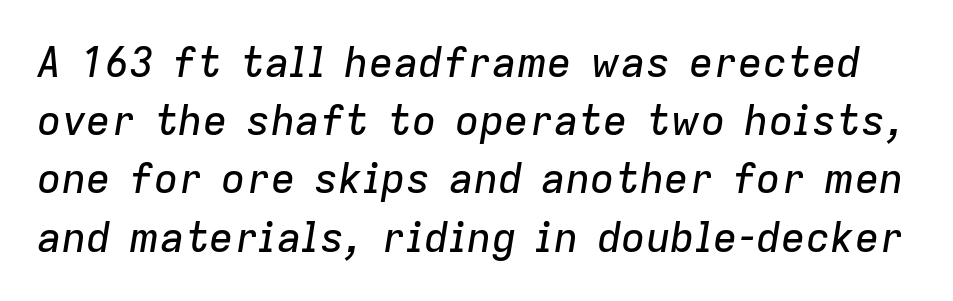
Q: Is the text italic (slanted)? A: Yes, it leans right by about 9 degrees.
Q: Is the text underlined? A: No.
Q: Is the spacing between letters normal or unusually wide? A: Normal.
Q: Is the spacing between lines tight, normal or loose? A: Normal.
Q: Width (condensed, normal, or wide)? A: Normal.
Q: Stroke contrast? A: Low.
Q: x-height? A: Medium.
Q: Monospaced? A: No.
